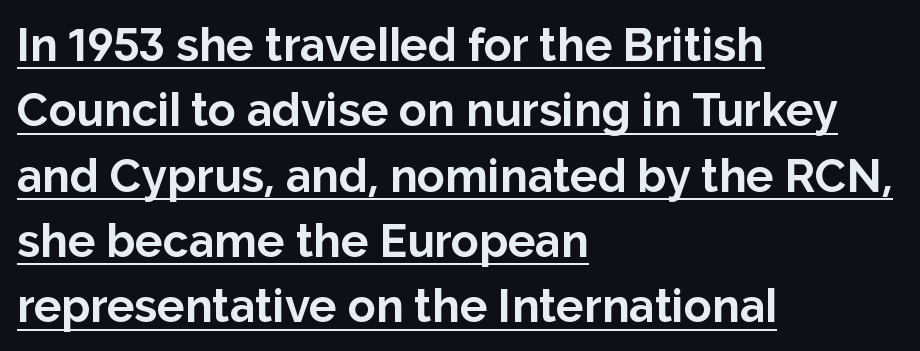
Q: Is the text bold? A: Yes.
Q: Is the text italic (slanted)? A: No, it is upright.
Q: Is the typeface a serif or a sans-serif typeface? A: Sans-serif.
Q: Is the text underlined? A: Yes.
Q: How is the paragraph aligned? A: Left-aligned.
Q: Is the spacing between letters normal or unusually wide? A: Normal.
Q: Is the spacing between lines tight, normal or loose? A: Normal.
Q: Width (condensed, normal, or wide)? A: Normal.
Q: Stroke contrast? A: Low.
Q: x-height? A: Medium.
Q: Monospaced? A: No.
